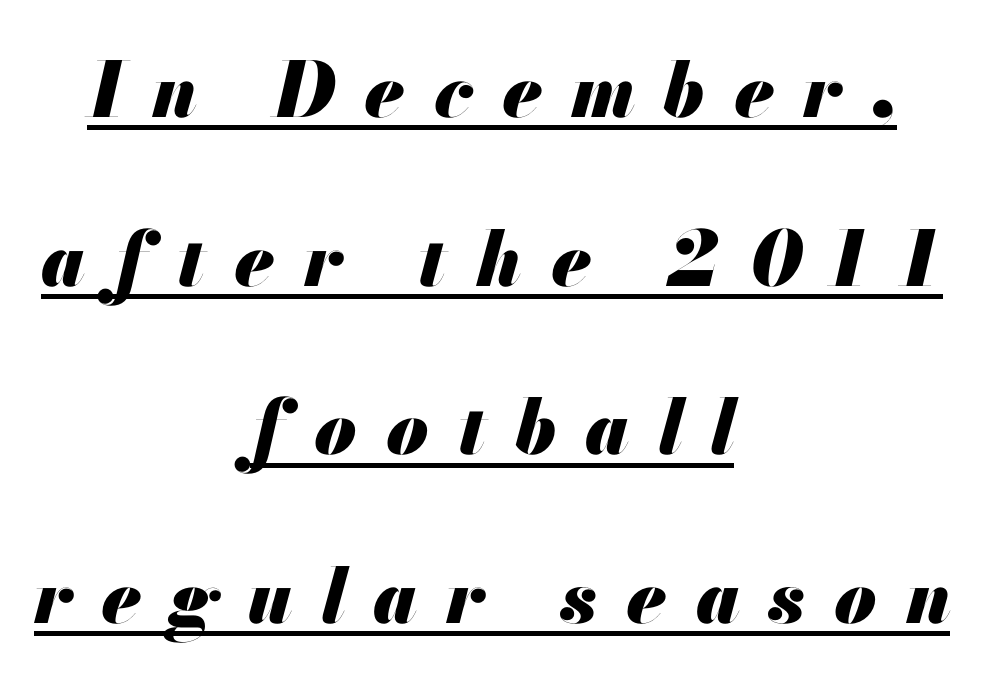
Each word looks stretched out because of the extra space between its letters. Each letter keeps its own natural width here, so spacing adapts to shape. The font's italic variant was chosen for this text. Alignment: centered. The string is rendered with underlining switched on.
